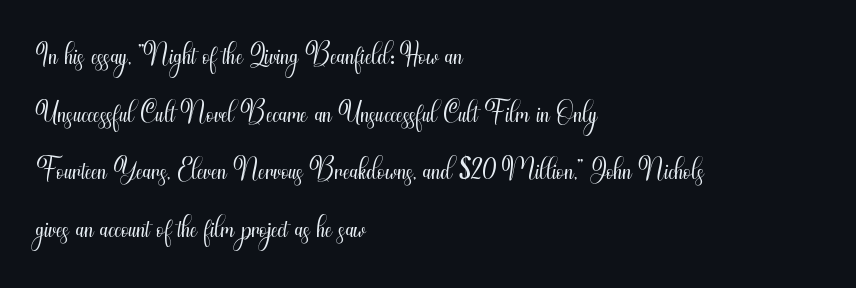
The image shows 42 px light, condensed sans-serif type; set left-aligned, normal line spacing (1.37x), normal letter spacing, not underlined; medium stroke contrast and a small x-height.
